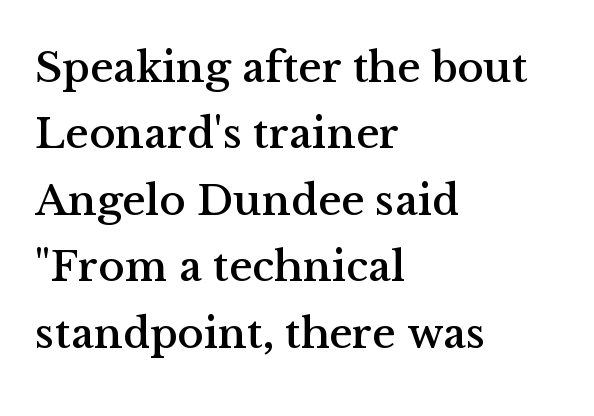
Q: Is the text italic (slanted)? A: No, it is upright.
Q: Is the typeface a serif or a sans-serif typeface? A: Serif.
Q: Is the text underlined? A: No.
Q: How is the paragraph aligned? A: Left-aligned.
Q: Is the spacing between letters normal or unusually wide? A: Normal.
Q: Is the spacing between lines tight, normal or loose? A: Normal.
Q: Width (condensed, normal, or wide)? A: Normal.
Q: Stroke contrast? A: Medium.
Q: x-height? A: Medium.
Q: Monospaced? A: No.
